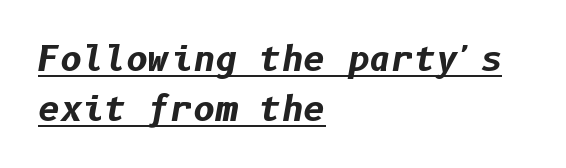
{"italic": "yes", "lean": "right", "slant_degrees": 10, "bold": "yes", "weight": "bold", "width": "normal", "stroke_contrast": "low", "x_height": "medium", "underline": "yes", "align": "left", "line_spacing": "normal", "line_spacing_ratio": 1.47, "letter_spacing": "normal", "letter_spacing_em": 0.0, "glyph_px": 34}
